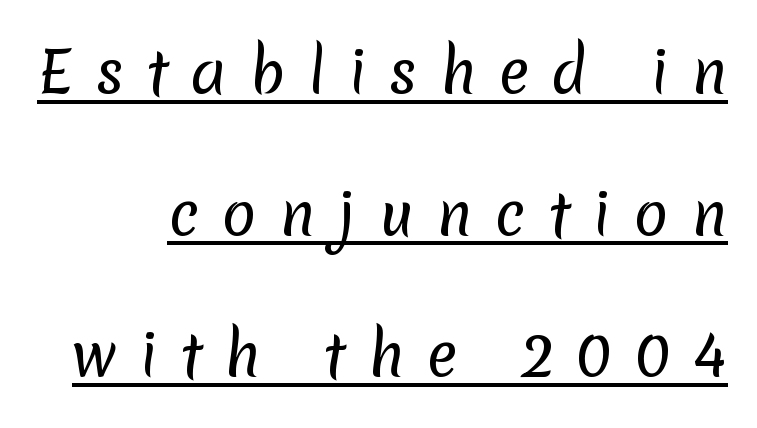
{"serif": "no", "bold": "no", "weight": "regular", "width": "normal", "stroke_contrast": "low", "x_height": "medium", "monospaced": "no", "underline": "yes", "line_spacing": "loose", "line_spacing_ratio": 2.44, "letter_spacing": "wide", "letter_spacing_em": 0.38, "glyph_px": 58}
